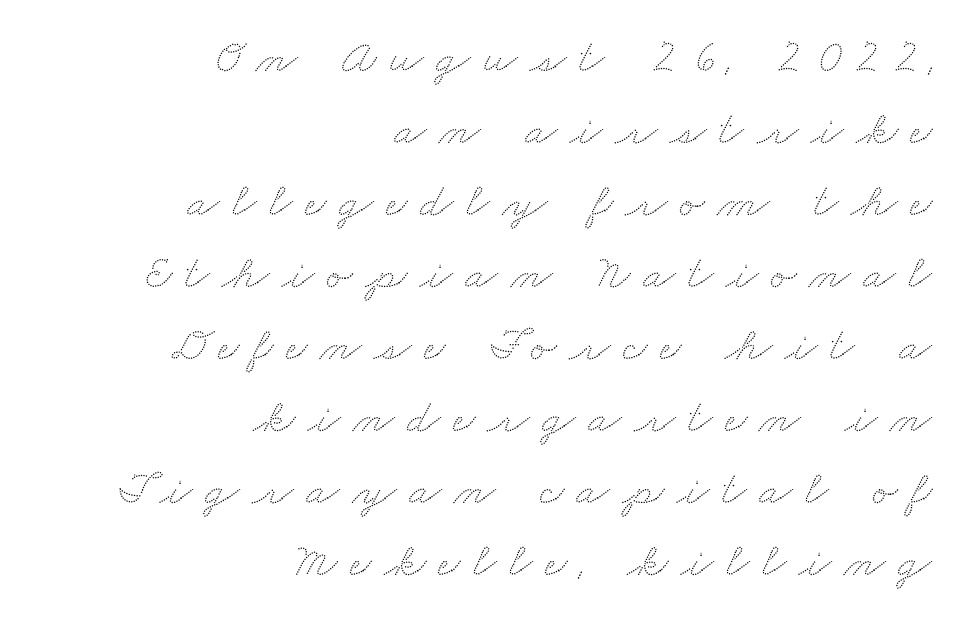
Every row of glyphs terminates at an identical x-position on the right. Look at the tracking — it's clearly loosened, letters drifting apart. Character widths vary here, with narrow letters taking less room than wide ones. Does the leading feel generous? No, just average. The passage shown is not underscored anywhere.
